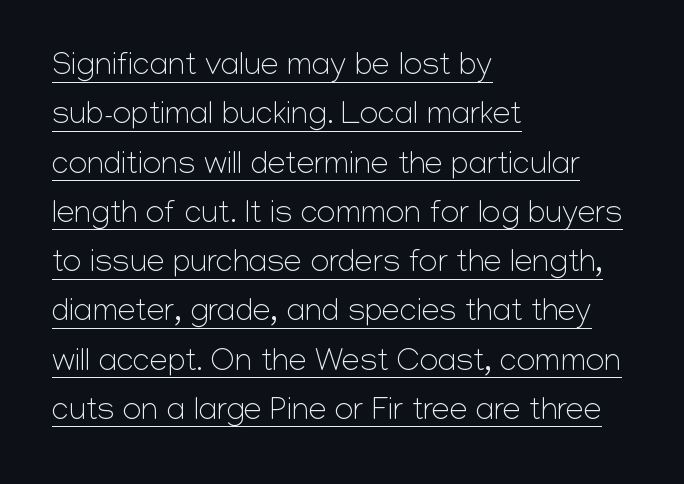
{"serif": "no", "italic": "no", "bold": "no", "weight": "light", "width": "normal", "stroke_contrast": "low", "x_height": "medium", "monospaced": "no", "underline": "yes", "align": "left", "line_spacing": "normal", "line_spacing_ratio": 1.54, "letter_spacing": "normal", "letter_spacing_em": 0.0, "glyph_px": 32}
